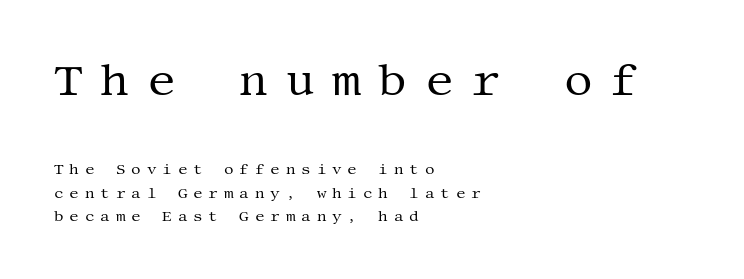
The image shows 45 px regular-weight serif type, upright; set left-aligned, normal line spacing (1.56x), unusually wide letter spacing (+0.39 em), not underlined; the first (top) block is 3.0x larger; medium stroke contrast and a large x-height.
